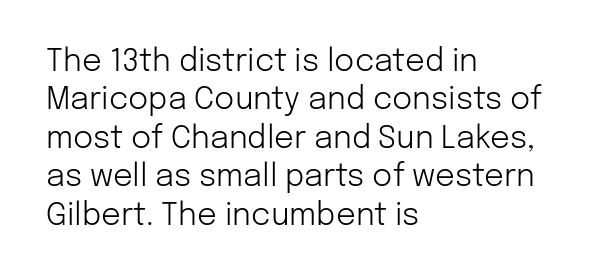
Q: Is the text bold? A: No.
Q: Is the text italic (slanted)? A: No, it is upright.
Q: Is the typeface a serif or a sans-serif typeface? A: Sans-serif.
Q: Is the text underlined? A: No.
Q: How is the paragraph aligned? A: Left-aligned.
Q: Is the spacing between letters normal or unusually wide? A: Normal.
Q: Width (condensed, normal, or wide)? A: Normal.
Q: Stroke contrast? A: Low.
Q: x-height? A: Medium.
Q: Monospaced? A: No.
